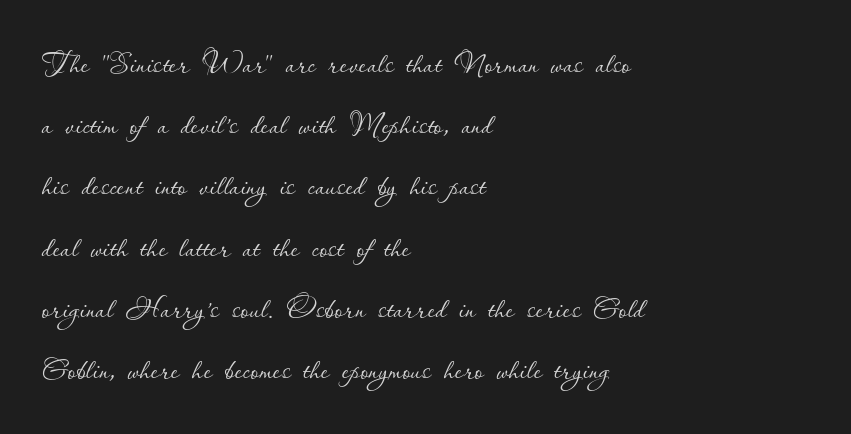
{"bold": "no", "weight": "thin", "width": "normal", "stroke_contrast": "low", "x_height": "small", "monospaced": "no", "underline": "no", "align": "left", "line_spacing": "normal", "line_spacing_ratio": 1.53, "letter_spacing": "normal", "letter_spacing_em": 0.0, "glyph_px": 40}
